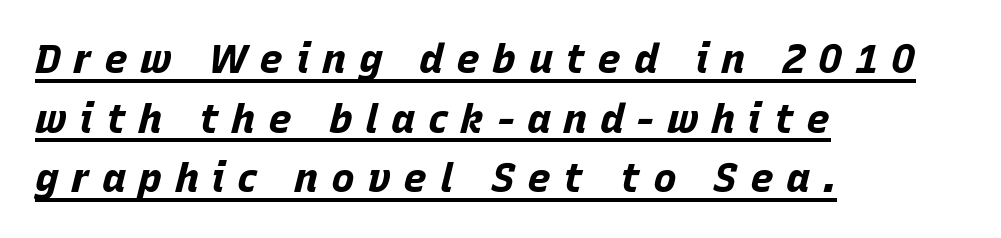
Spacing verdict: proportional, widths tailored to each character. Does the copy run flush right? No — it runs flush left. Regarding leading, the lines here are spaced in the standard way. The typography opts for an oblique posture over an upright one. A typesetter would call this heavily tracked-out type. The face used here has the dense, thick strokes of a bold.
